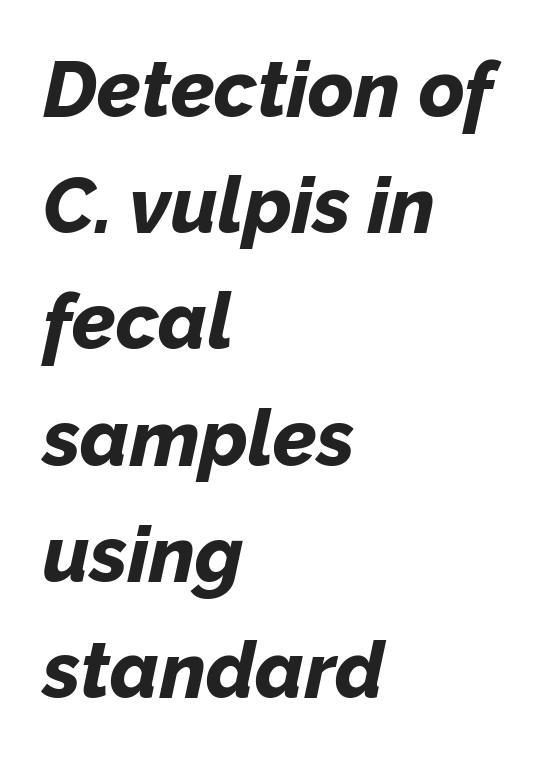
Q: Is the text bold? A: Yes.
Q: Is the text italic (slanted)? A: Yes, it leans right by about 12 degrees.
Q: Is the text underlined? A: No.
Q: How is the paragraph aligned? A: Left-aligned.
Q: Is the spacing between letters normal or unusually wide? A: Normal.
Q: Is the spacing between lines tight, normal or loose? A: Normal.
Q: Width (condensed, normal, or wide)? A: Normal.
Q: Stroke contrast? A: Low.
Q: x-height? A: Medium.
Q: Monospaced? A: No.
